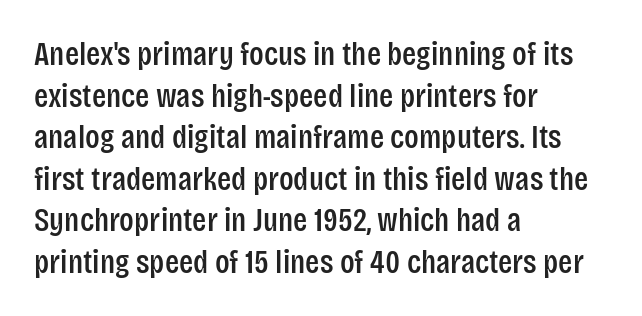
Q: Is the text italic (slanted)? A: No, it is upright.
Q: Is the typeface a serif or a sans-serif typeface? A: Sans-serif.
Q: Is the text underlined? A: No.
Q: How is the paragraph aligned? A: Left-aligned.
Q: Is the spacing between letters normal or unusually wide? A: Normal.
Q: Is the spacing between lines tight, normal or loose? A: Normal.
Q: Width (condensed, normal, or wide)? A: Condensed.
Q: Stroke contrast? A: Low.
Q: x-height? A: Large.
Q: Monospaced? A: No.
